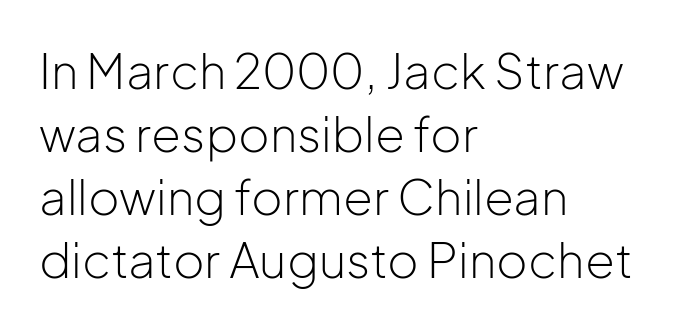
The image shows 48 px light sans-serif type, upright; set left-aligned, normal line spacing (1.31x), normal letter spacing, not underlined; low stroke contrast and a medium x-height.
